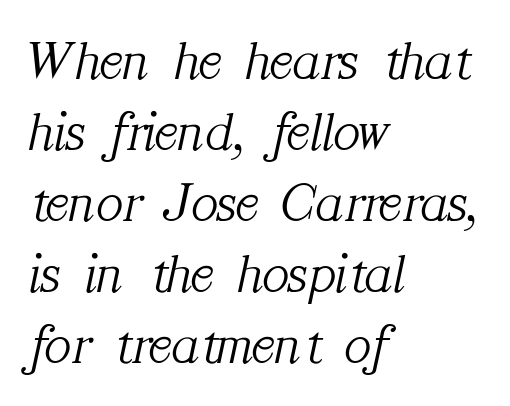
{"serif": "yes", "italic": "yes", "lean": "right", "slant_degrees": 12, "bold": "no", "weight": "light", "width": "normal", "stroke_contrast": "medium", "x_height": "medium", "monospaced": "no", "underline": "no", "align": "left", "line_spacing": "normal", "line_spacing_ratio": 1.27, "letter_spacing": "normal", "letter_spacing_em": 0.0, "glyph_px": 56}
